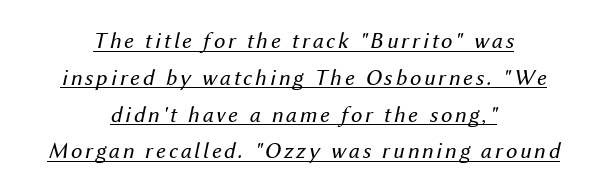
No extra ink here — the face is not bold. The string is rendered with underlining switched on. The letters are slanted; this is an italic face. Leading: standard. If you folded the block vertically in half, each line would mirror itself in length.
